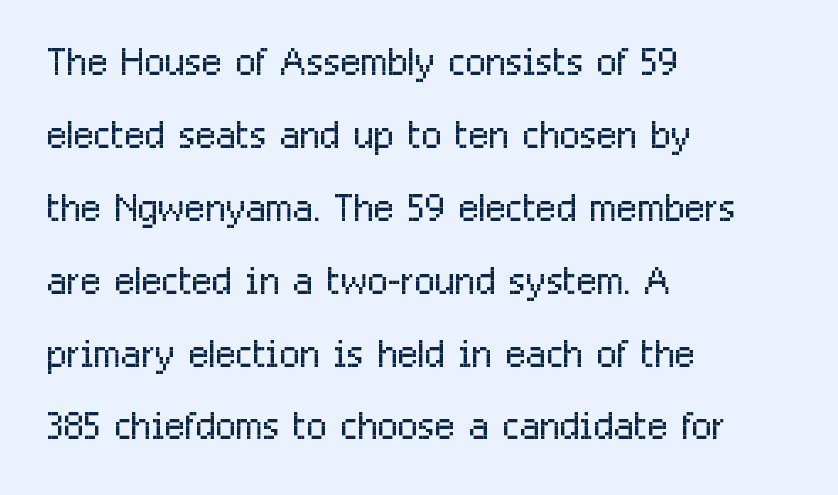
{"serif": "no", "italic": "no", "bold": "no", "weight": "light", "width": "condensed", "stroke_contrast": "low", "x_height": "medium", "monospaced": "no", "underline": "no", "align": "left", "line_spacing": "normal", "line_spacing_ratio": 1.35, "letter_spacing": "normal", "letter_spacing_em": 0.0, "glyph_px": 54}
